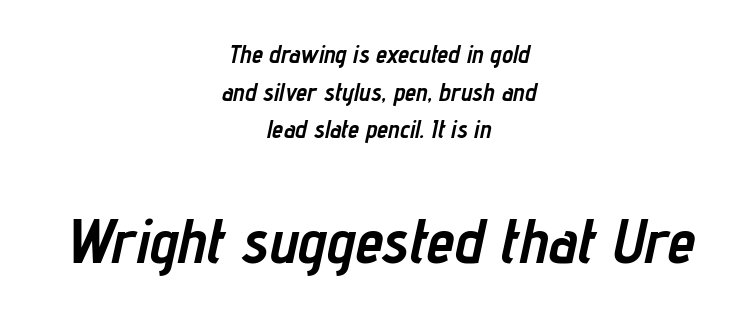
Q: Is the text bold? A: Yes.
Q: Is the text italic (slanted)? A: Yes, it leans right by about 12 degrees.
Q: Is the text underlined? A: No.
Q: How is the paragraph aligned? A: Centered.
Q: Is the spacing between letters normal or unusually wide? A: Normal.
Q: Is the spacing between lines tight, normal or loose? A: Normal.
Q: Which block of text is set in a larger size, the first (top) or the second (bottom)? A: The second (bottom) one.
Q: Width (condensed, normal, or wide)? A: Condensed.
Q: Stroke contrast? A: Low.
Q: x-height? A: Medium.
Q: Monospaced? A: No.
